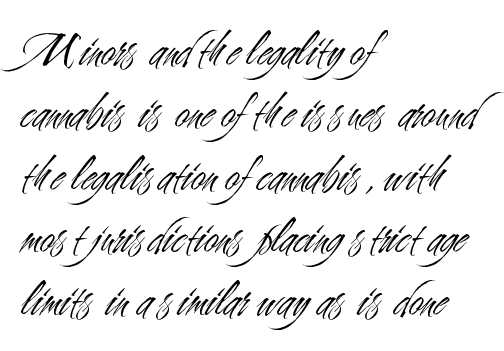
Q: Is the text bold? A: No.
Q: Is the text italic (slanted)? A: Yes.
Q: Is the typeface a serif or a sans-serif typeface? A: Sans-serif.
Q: Is the text underlined? A: No.
Q: How is the paragraph aligned? A: Left-aligned.
Q: Is the spacing between letters normal or unusually wide? A: Normal.
Q: Is the spacing between lines tight, normal or loose? A: Normal.
Q: Width (condensed, normal, or wide)? A: Condensed.
Q: Stroke contrast? A: Medium.
Q: x-height? A: Small.
Q: Monospaced? A: No.
